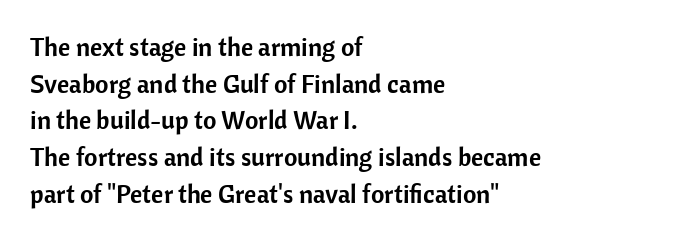
Q: Is the text italic (slanted)? A: No, it is upright.
Q: Is the text underlined? A: No.
Q: How is the paragraph aligned? A: Left-aligned.
Q: Is the spacing between letters normal or unusually wide? A: Normal.
Q: Is the spacing between lines tight, normal or loose? A: Normal.
